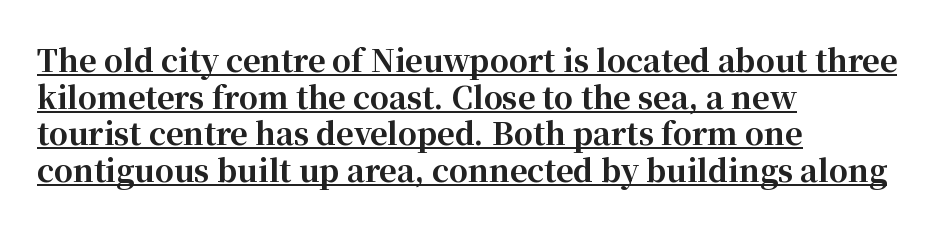
{"serif": "yes", "italic": "no", "bold": "yes", "weight": "bold", "width": "normal", "stroke_contrast": "high", "x_height": "medium", "monospaced": "no", "underline": "yes", "align": "left", "line_spacing_ratio": 1.22, "letter_spacing": "normal", "letter_spacing_em": 0.0, "glyph_px": 30}
